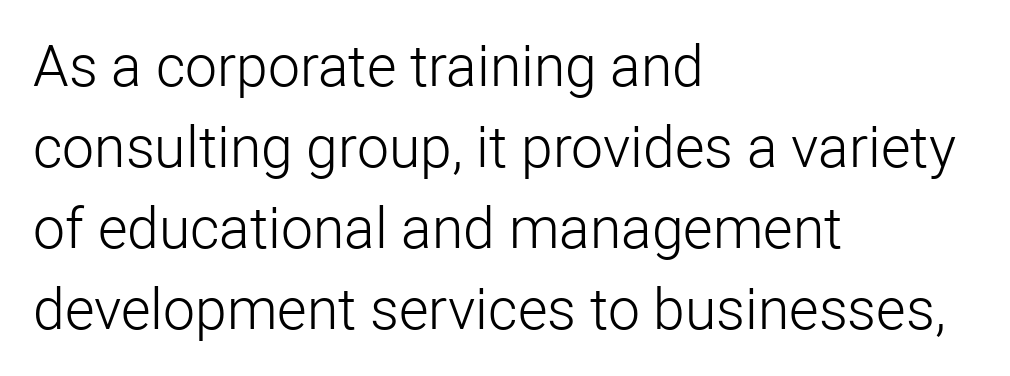
Q: Is the text bold? A: No.
Q: Is the text italic (slanted)? A: No, it is upright.
Q: Is the typeface a serif or a sans-serif typeface? A: Sans-serif.
Q: Is the text underlined? A: No.
Q: How is the paragraph aligned? A: Left-aligned.
Q: Is the spacing between letters normal or unusually wide? A: Normal.
Q: Is the spacing between lines tight, normal or loose? A: Normal.
Q: Width (condensed, normal, or wide)? A: Normal.
Q: Stroke contrast? A: Low.
Q: x-height? A: Medium.
Q: Monospaced? A: No.
